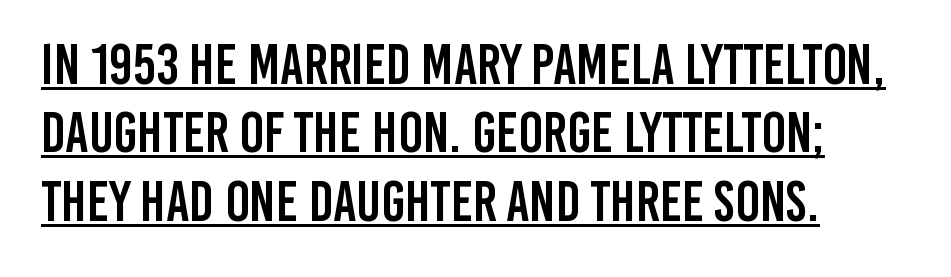
Think of a printed novel: that variable character pitch is what you see here. The rendering uses the underline text-decoration. Line beginnings align vertically; line endings do not. Nothing unusual about the tracking: characters are spaced as the font intends. The glyphs in this specimen are sans serif.
